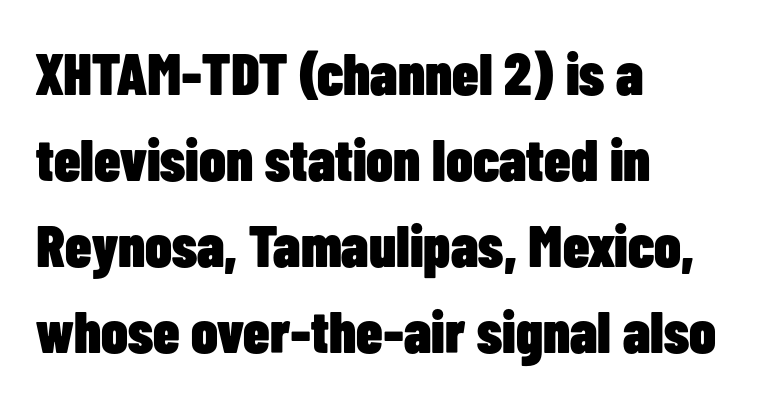
{"serif": "no", "italic": "no", "bold": "yes", "weight": "heavy", "width": "condensed", "stroke_contrast": "low", "x_height": "medium", "monospaced": "no", "underline": "no", "align": "left", "line_spacing": "normal", "line_spacing_ratio": 1.46, "letter_spacing": "normal", "letter_spacing_em": 0.0, "glyph_px": 59}
